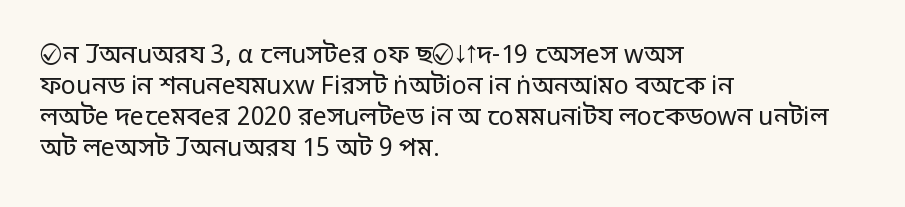
A light-to-regular cut is what we see here. Clear beneath every line of the passage. Vertical strokes here are truly vertical. The passage shown has conventional tracking throughout. Leftover space on each line is placed entirely after the last word.
